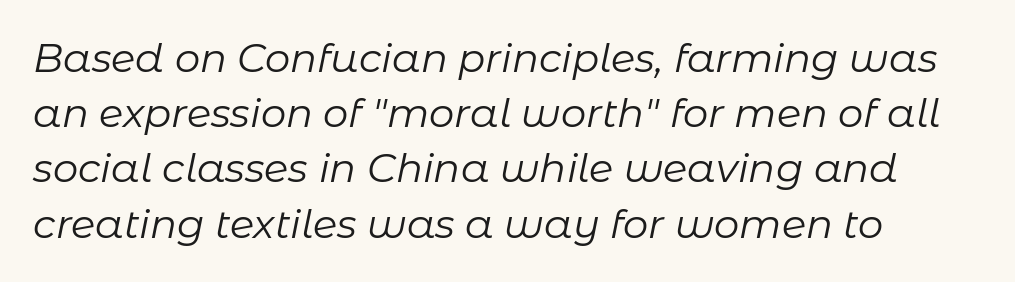
The weight tops out at a normal text grade. Rows of type keep a routine distance in the vertical direction. Nothing unusual about the tracking: characters are spaced as the font intends. Bare-footed words on every line. These lines are rendered in a variable-pitch font. Italic? Definitely — the glyphs are oblique.
